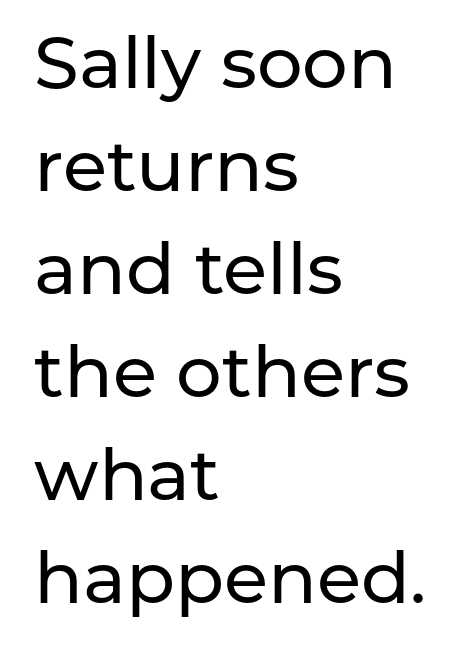
{"serif": "no", "italic": "no", "width": "normal", "stroke_contrast": "low", "x_height": "medium", "monospaced": "no", "underline": "no", "align": "left", "line_spacing": "normal", "line_spacing_ratio": 1.43, "letter_spacing": "normal", "letter_spacing_em": 0.0, "glyph_px": 72}
